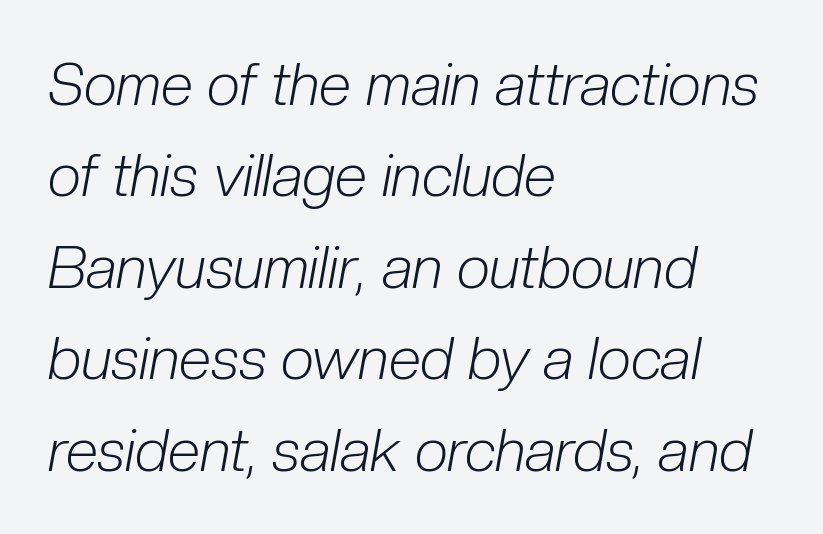
Designer's note — italics engaged. No word sits above an underline. Line spacing here is normal. Tracking here is standard; glyphs follow each other at the usual distance. The letterforms sit at book weight or below. Each letter keeps its own natural width here, so spacing adapts to shape.
